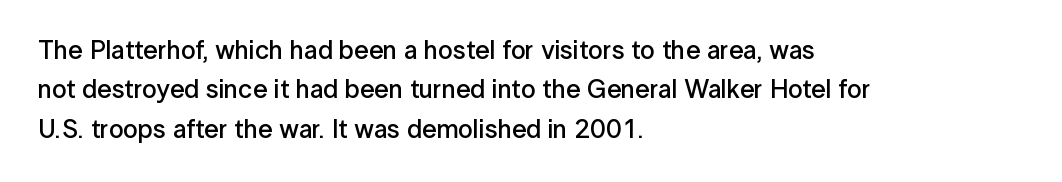
{"italic": "no", "bold": "semi", "underline": "no", "align": "left", "line_spacing": "normal", "line_spacing_ratio": 1.51, "letter_spacing": "normal", "letter_spacing_em": 0.0, "glyph_px": 26}
